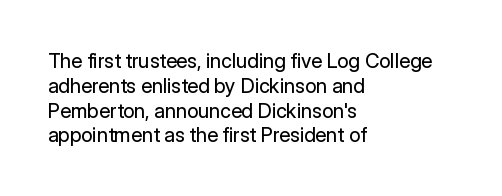
The image shows 20 px text type, upright; set left-aligned, line spacing 1.24x, normal letter spacing, not underlined.
